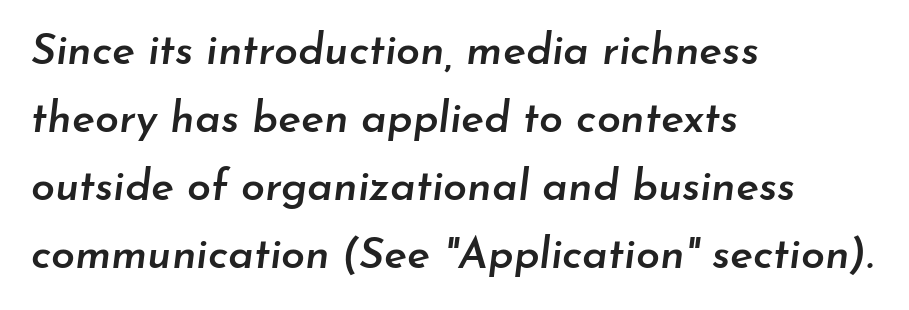
Underlining? Definitely not there. Each letter keeps its own natural width here, so spacing adapts to shape. Left-aligned paragraph, ragged on the right. The characters look somewhat weighty, a semibold short of true bold. Quick note: interline space is typical. A typesetter would call this zero additional tracking.
